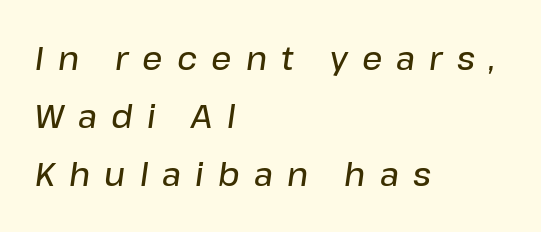
The image shows 32 px semibold type, italic (leaning right); set left-aligned, line spacing 1.82x, unusually wide letter spacing (+0.44 em), not underlined; low stroke contrast and a medium x-height.
